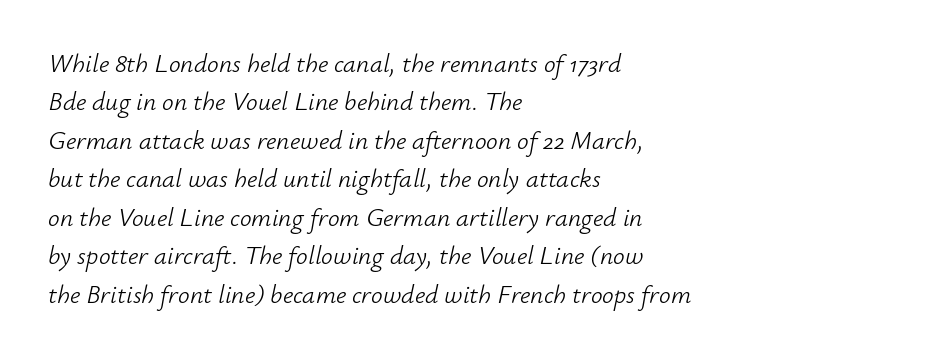
Q: Is the text bold? A: No.
Q: Is the text italic (slanted)? A: Yes, it leans right by about 12 degrees.
Q: Is the text underlined? A: No.
Q: How is the paragraph aligned? A: Left-aligned.
Q: Is the spacing between letters normal or unusually wide? A: Normal.
Q: Is the spacing between lines tight, normal or loose? A: Normal.
